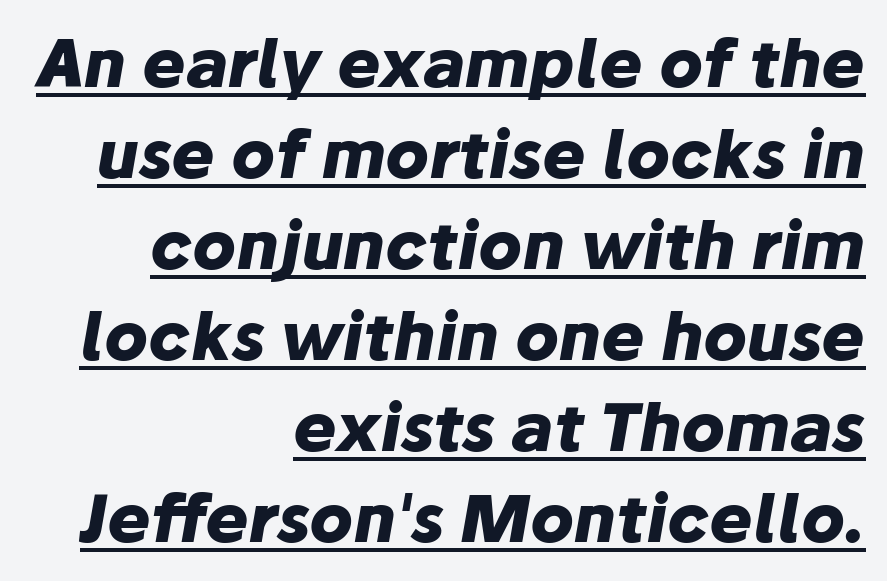
Q: Is the text bold? A: Yes.
Q: Is the text italic (slanted)? A: Yes, it leans right by about 10 degrees.
Q: Is the text underlined? A: Yes.
Q: How is the paragraph aligned? A: Right-aligned.
Q: Is the spacing between letters normal or unusually wide? A: Normal.
Q: Is the spacing between lines tight, normal or loose? A: Normal.
Q: Width (condensed, normal, or wide)? A: Normal.
Q: Stroke contrast? A: Low.
Q: x-height? A: Medium.
Q: Monospaced? A: No.
